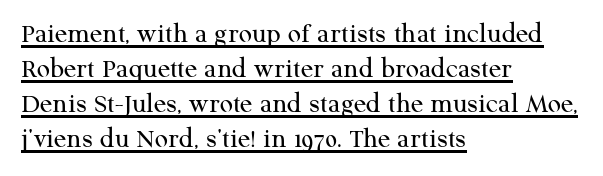
Note: serifs present on the glyphs. Posture: upright roman. The setting favours the left margin, as ordinary paragraphs usually do. Ink coverage per letter is moderate at most.
